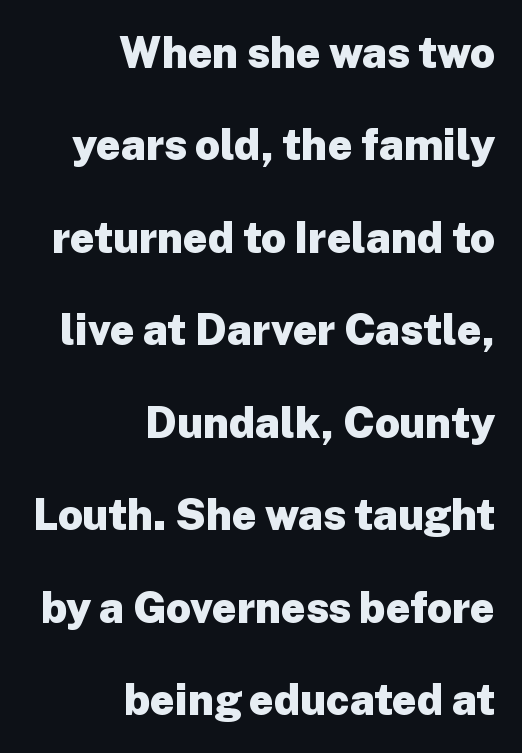
One-word summary of the alignment: right. Does the weight exceed regular? Yes, all the way to bold. Descenders hang freely into open space. Nope, not italic — everything's standing straight.
